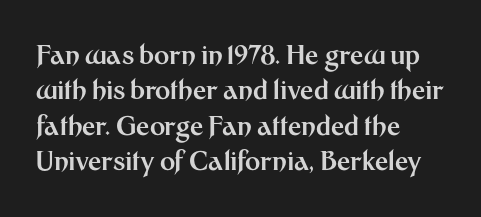
Q: Is the text bold? A: Yes.
Q: Is the text italic (slanted)? A: No, it is upright.
Q: Is the text underlined? A: No.
Q: How is the paragraph aligned? A: Left-aligned.
Q: Is the spacing between letters normal or unusually wide? A: Normal.
Q: Is the spacing between lines tight, normal or loose? A: Normal.
